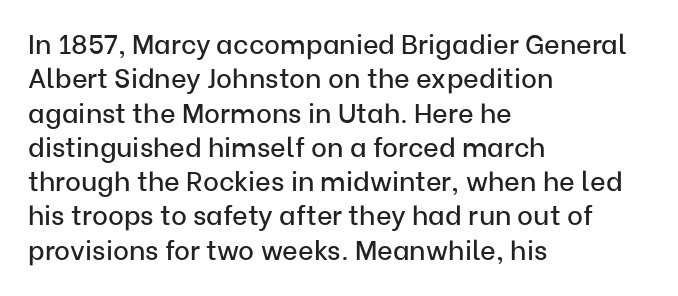
The image shows 27 px text type, upright; set left-aligned, normal line spacing (1.27x), normal letter spacing, not underlined.
